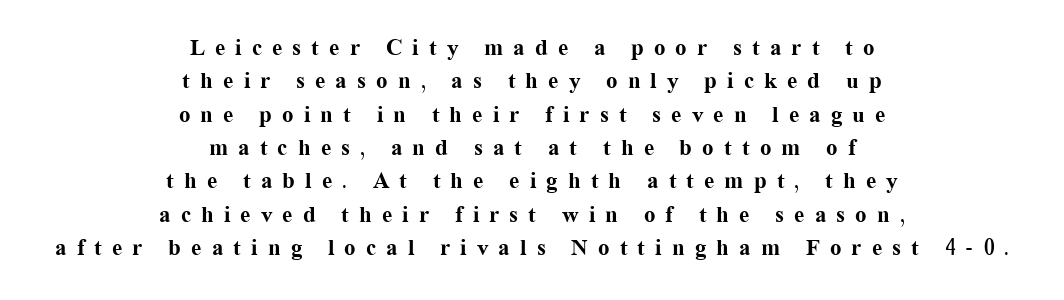
The image shows 23 px bold type, upright; set centered, normal line spacing (1.45x), unusually wide letter spacing (+0.44 em), not underlined.
